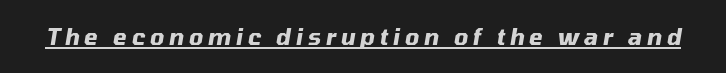
Q: Is the text bold? A: Yes.
Q: Is the text italic (slanted)? A: Yes, it leans right by about 10 degrees.
Q: Is the text underlined? A: Yes.
Q: Is the spacing between letters normal or unusually wide? A: Unusually wide.
